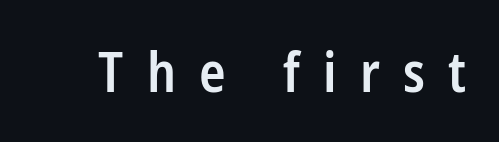
This is the in-between weight designers call semibold or demi. The letters are spread apart with noticeably loose tracking. This sample has the flowing, uneven cadence of proportional lettering. Unlike a traditional serif, this face leaves its strokes unadorned. Descenders hang freely into open space. The letters stand upright; this is a roman face.
